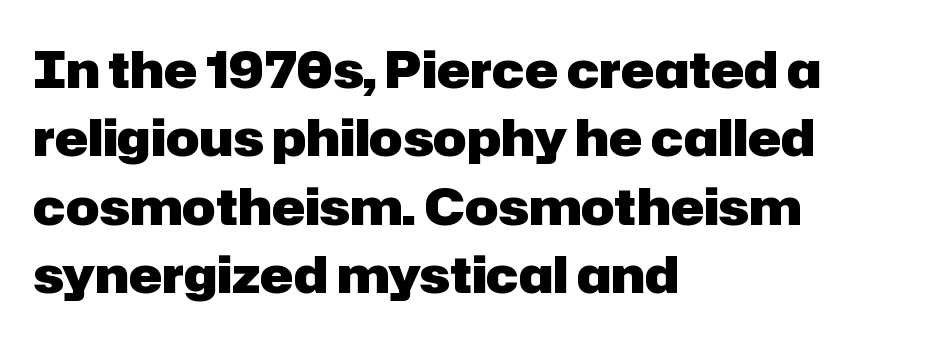
The compositor pushed each line to the left boundary. Spacing verdict: proportional, widths tailored to each character. There is no visible air inserted between adjacent glyphs. Ordinary non-slanted type is in use. What kind of face is this? One without serifs — a sans. The typesetting leans heavy: a genuine bold.
